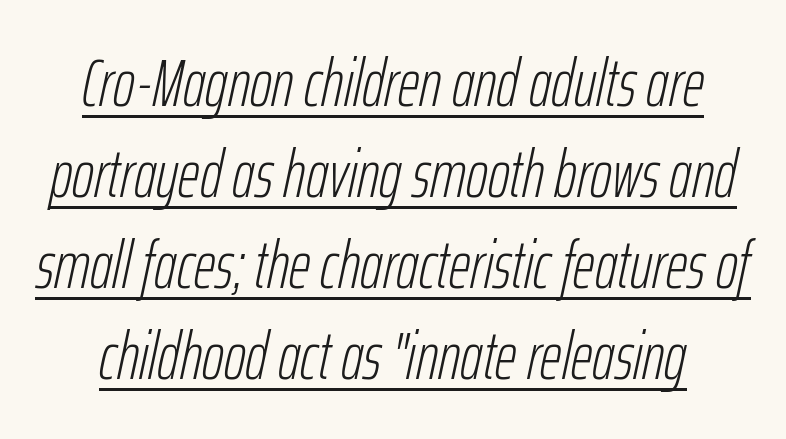
The image shows 67 px light, condensed type, italic (leaning right); set normal line spacing (1.36x), normal letter spacing, underlined; low stroke contrast and a medium x-height.
